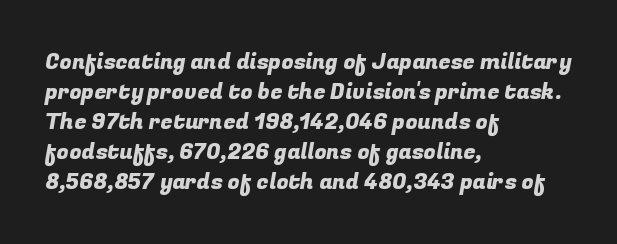
{"underline": "no", "align": "left", "line_spacing": "normal", "line_spacing_ratio": 1.36, "letter_spacing": "normal", "letter_spacing_em": 0.0, "glyph_px": 22}
